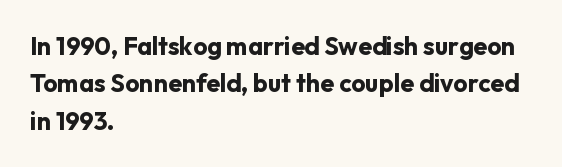
Baseline-to-baseline distance is the conventional proportion of letter height. The typesetter chose a ragged-right arrangement here. The zone under the glyphs is completely vacant. Typesetter's note: full bold, strokes at maximum text heaviness. In terms of posture, this sample is upright. The horizontal fit of the characters is conventional and even.
